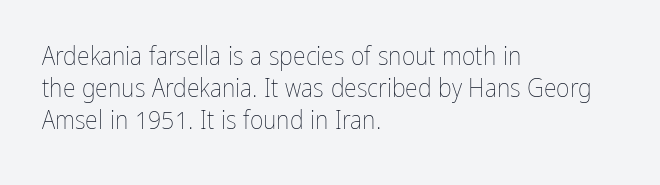
No letter is thick-stroked: the sample isn't bold. The lettering stays uniformly vertical, giving the passage a roman look. This sample uses plain, unmodified letter spacing. These lines stack with their left ends in a neat column. The gap between lines stays unmarked.
